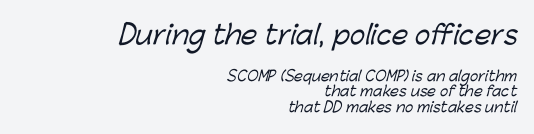
Q: Is the text underlined? A: No.
Q: How is the paragraph aligned? A: Right-aligned.
Q: Is the spacing between letters normal or unusually wide? A: Normal.
Q: Is the spacing between lines tight, normal or loose? A: Tight.
Q: Which block of text is set in a larger size, the first (top) or the second (bottom)? A: The first (top) one.
